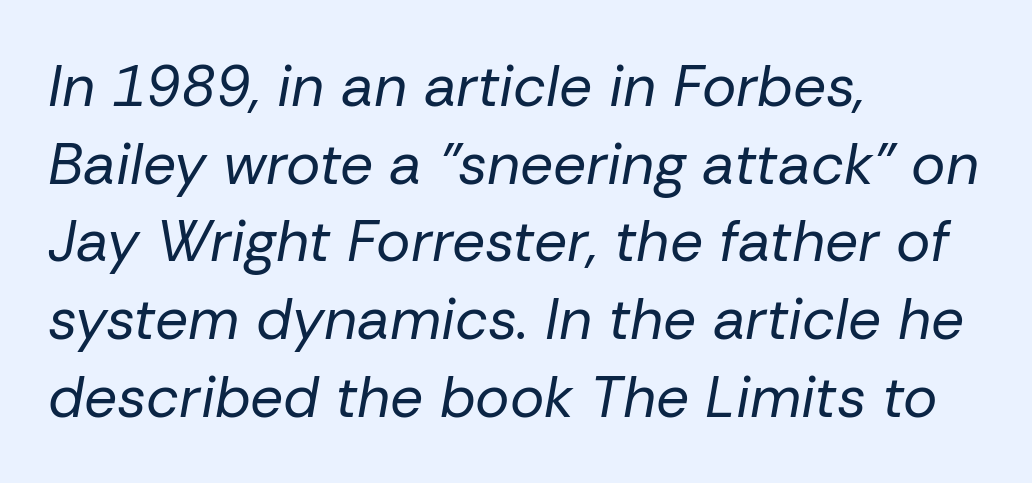
Words float on clear page, feet unadorned. Quick note: italic. Rows of type keep a routine distance in the vertical direction. Stroke thickness stays within the range of a standard reading face or lighter. You could not count columns in this text — the font is proportionally spaced. The ragged edge is on the right, which tells us the setting is flush left.
